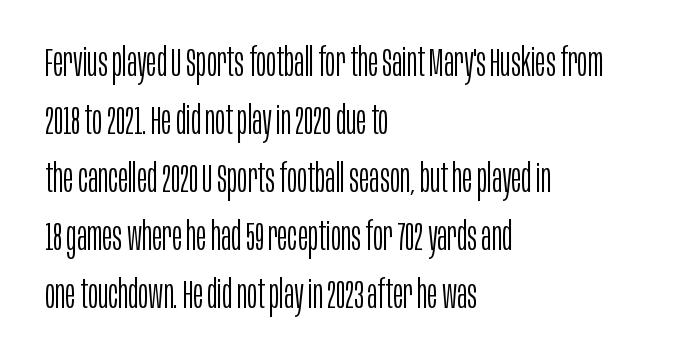
{"serif": "no", "italic": "no", "bold": "no", "weight": "light", "width": "condensed", "stroke_contrast": "low", "x_height": "large", "monospaced": "no", "underline": "no", "align": "left", "line_spacing": "normal", "line_spacing_ratio": 1.49, "letter_spacing": "normal", "letter_spacing_em": 0.0, "glyph_px": 39}
